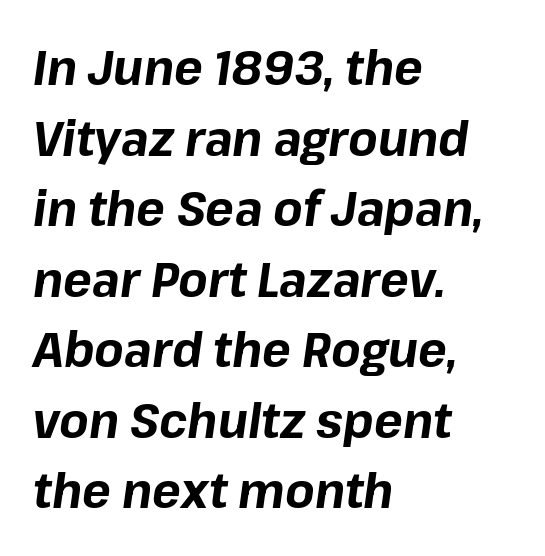
The specimen omits any rule beneath the text block's lines. Caption: multi-line text, flush left, ragged right. Rows of type keep a routine distance in the vertical direction. Notice how thick the strokes are: this is what a full bold looks like. Tall strokes in this sample are angled rather than plumb. Observe the ordinary spacing: letters are neighbours, not strangers.
